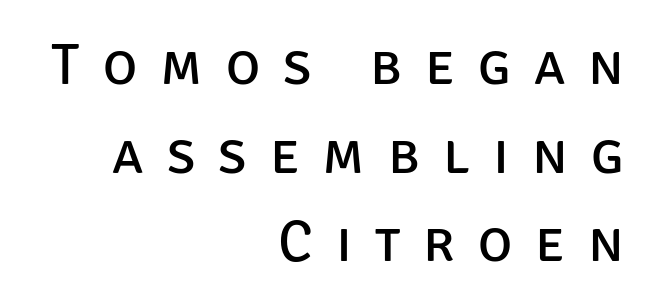
The image shows 58 px regular-weight sans-serif type, upright; set right-aligned, normal line spacing (1.53x), unusually wide letter spacing (+0.4 em), not underlined; low stroke contrast and a large x-height.
